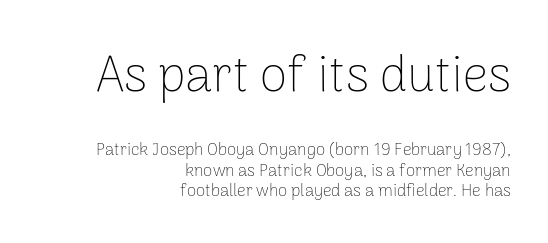
Each letter keeps its own natural width here, so spacing adapts to shape. A typesetter would call this zero additional tracking. The space beneath each line is pristine and unruled. The rendering anchors every line to the right-hand side. Whoever set this made the first block the dominant, larger element. The weight tops out at a normal text grade.
